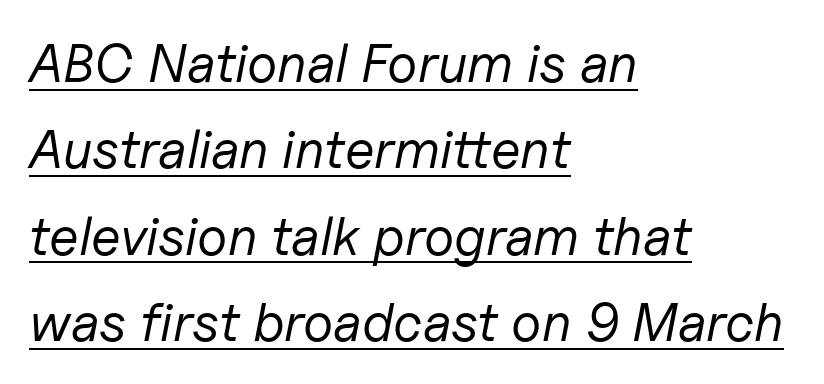
{"italic": "yes", "lean": "right", "slant_degrees": 11, "bold": "no", "weight": "regular", "width": "normal", "stroke_contrast": "low", "x_height": "medium", "monospaced": "no", "underline": "yes", "align": "left", "line_spacing": "normal", "line_spacing_ratio": 1.6, "letter_spacing": "normal", "letter_spacing_em": 0.0, "glyph_px": 54}
